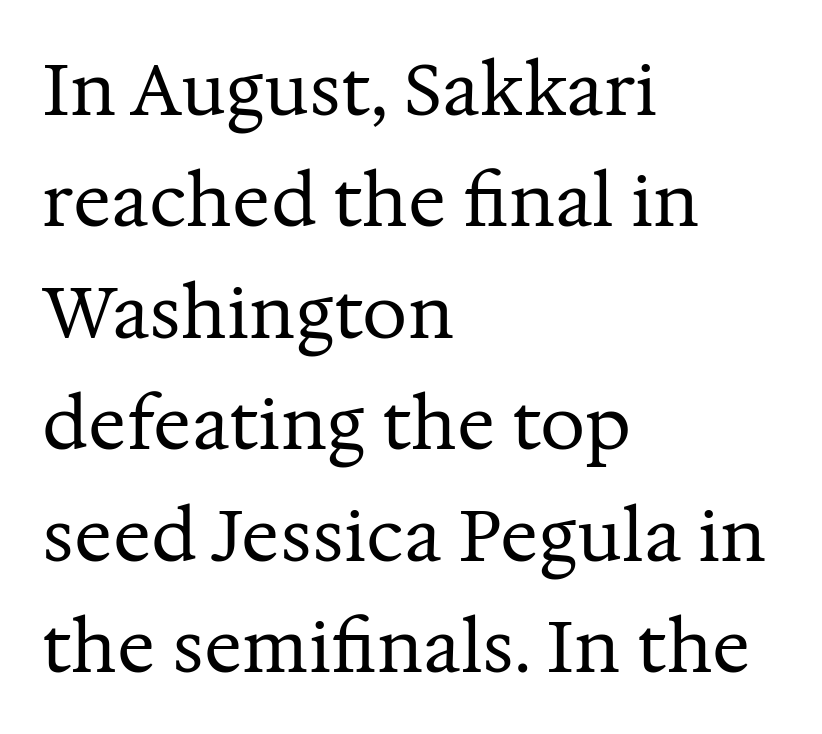
The image shows 71 px regular-weight serif type, upright; set left-aligned, normal line spacing (1.57x), normal letter spacing, not underlined; medium stroke contrast and a medium x-height.
